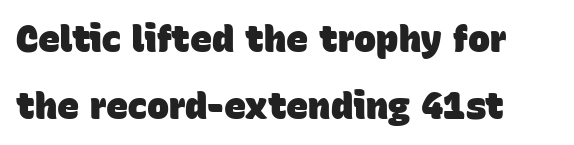
{"serif": "no", "bold": "yes", "weight": "heavy", "width": "normal", "stroke_contrast": "low", "x_height": "large", "monospaced": "no", "underline": "no", "align": "left", "line_spacing_ratio": 1.81, "letter_spacing": "normal", "letter_spacing_em": 0.0, "glyph_px": 37}
